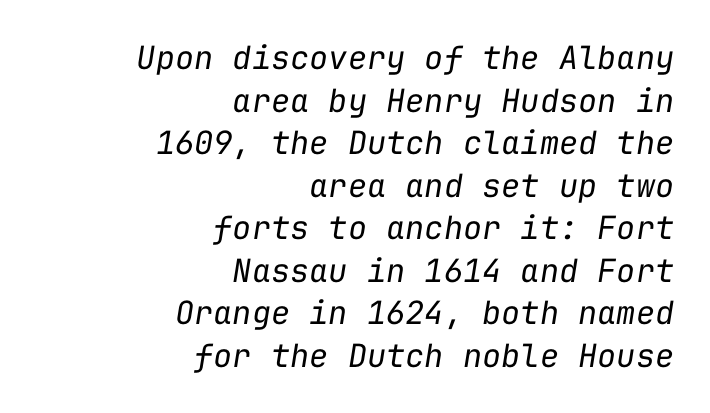
You could call the tracking neutral — neither tight nor loose. Italic: yes, the glyphs are oblique. One glance says typical: line gaps are just what's usual. Think standard paragraph weight, or any step lighter than that. The text block is weighted toward the right margin, trailing off unevenly leftward. The space beneath each line is pristine and unruled.
